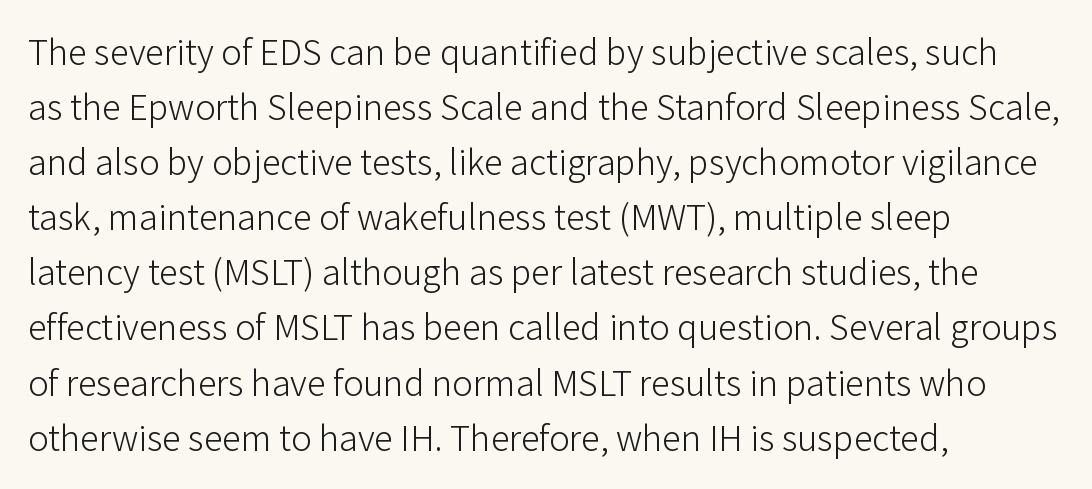
{"serif": "no", "italic": "no", "bold": "no", "weight": "light", "width": "normal", "stroke_contrast": "low", "x_height": "medium", "monospaced": "no", "underline": "no", "align": "left", "line_spacing": "normal", "line_spacing_ratio": 1.45, "letter_spacing": "normal", "letter_spacing_em": 0.0, "glyph_px": 38}
